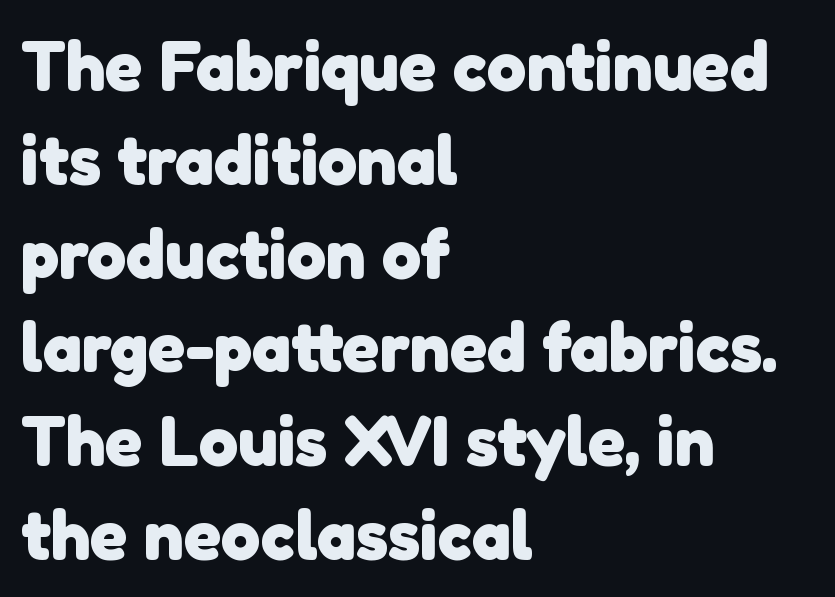
The lines are quadded left. How would I describe the line gaps? Plain and ordinary. In terms of letterspacing, this is plain default setting. Underlining? Definitely not there.
